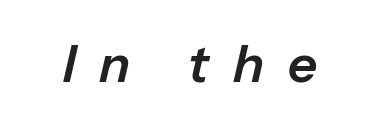
The image shows 51 px text type, italic (leaning right); set unusually wide letter spacing (+0.47 em), not underlined; low stroke contrast and a medium x-height.
